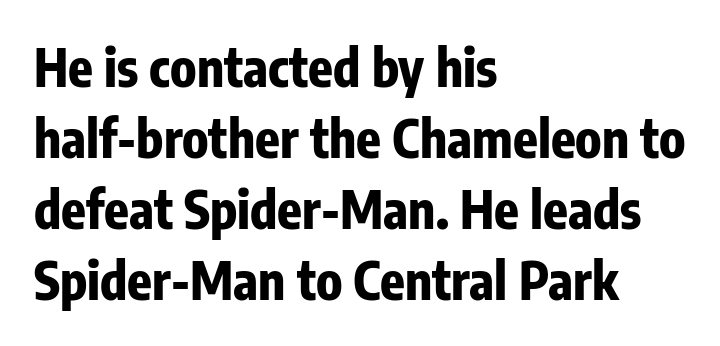
Q: Is the text bold? A: Yes.
Q: Is the text italic (slanted)? A: No, it is upright.
Q: Is the typeface a serif or a sans-serif typeface? A: Sans-serif.
Q: Is the text underlined? A: No.
Q: How is the paragraph aligned? A: Left-aligned.
Q: Is the spacing between letters normal or unusually wide? A: Normal.
Q: Is the spacing between lines tight, normal or loose? A: Normal.
Q: Width (condensed, normal, or wide)? A: Condensed.
Q: Stroke contrast? A: Low.
Q: x-height? A: Medium.
Q: Monospaced? A: No.
